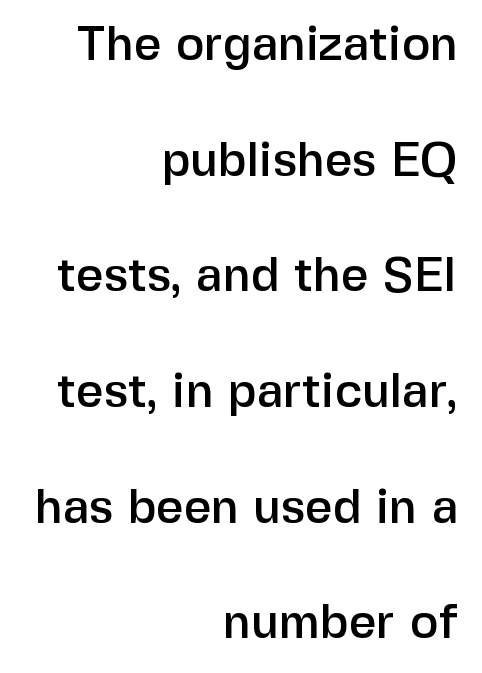
{"serif": "no", "italic": "no", "width": "normal", "stroke_contrast": "low", "x_height": "medium", "monospaced": "no", "underline": "no", "align": "right", "line_spacing": "loose", "line_spacing_ratio": 2.41, "letter_spacing": "normal", "letter_spacing_em": 0.0, "glyph_px": 48}
